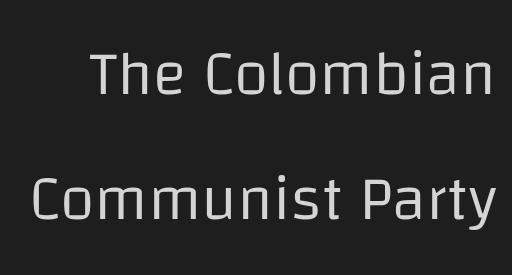
The image shows 63 px regular-weight sans-serif type, upright; set loose line spacing (1.99x), normal letter spacing, not underlined; low stroke contrast and a large x-height.
